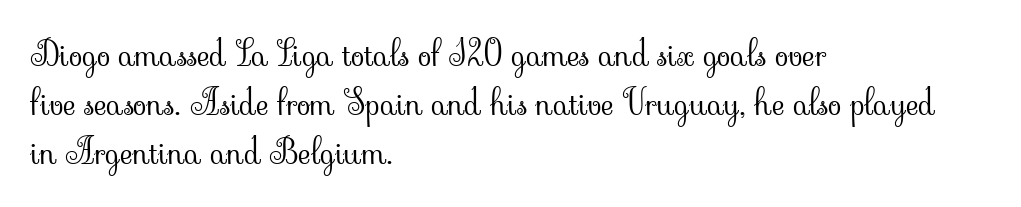
{"serif": "yes", "italic": "no", "bold": "no", "weight": "light", "width": "normal", "stroke_contrast": "low", "x_height": "small", "monospaced": "no", "underline": "no", "align": "left", "line_spacing": "normal", "line_spacing_ratio": 1.4, "letter_spacing": "normal", "letter_spacing_em": 0.0, "glyph_px": 35}
